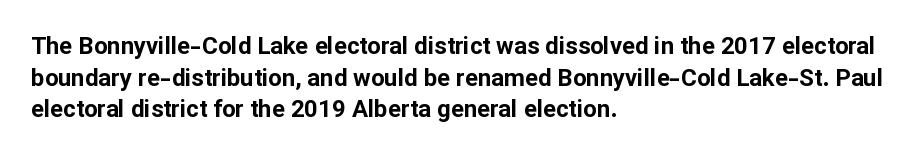
{"italic": "no", "bold": "yes", "underline": "no", "align": "left", "line_spacing": "normal", "line_spacing_ratio": 1.32, "letter_spacing": "normal", "letter_spacing_em": 0.0, "glyph_px": 24}
